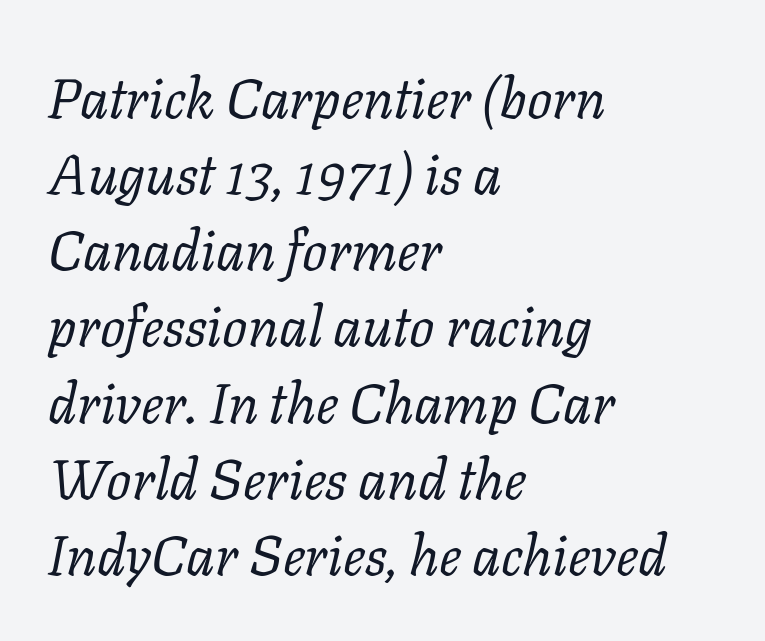
Each stroke keeps to a modest, everyday thickness or less. Is the type slanted? Yes — the strokes lean at a clear angle. Students, observe: this is what conventionally led text looks like. Caption: standard tracking, unaltered. Letters rest on an invisible, unmarked baseline.
